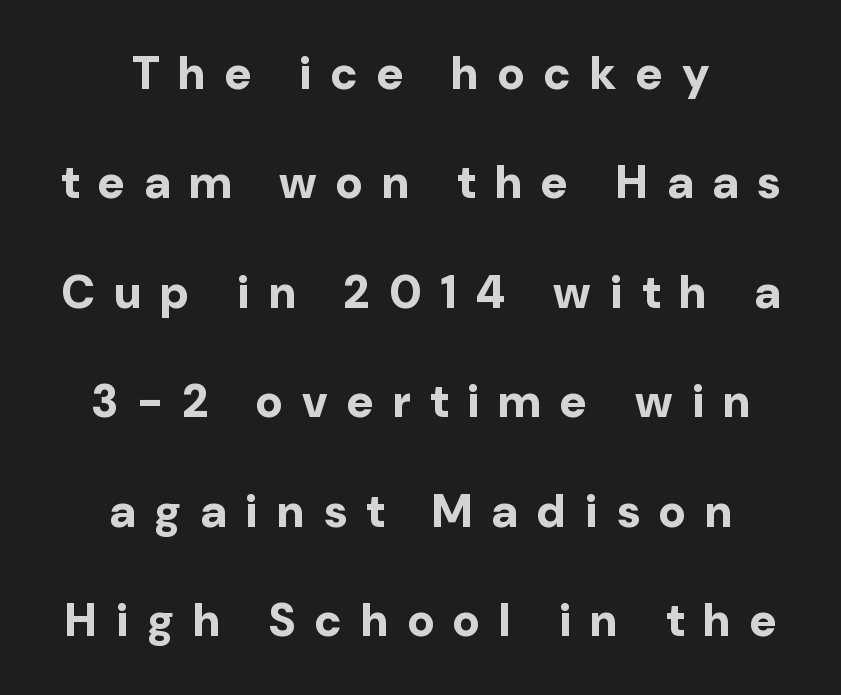
{"serif": "no", "italic": "no", "bold": "yes", "weight": "bold", "width": "normal", "stroke_contrast": "low", "x_height": "medium", "monospaced": "no", "underline": "no", "align": "center", "line_spacing": "loose", "line_spacing_ratio": 2.38, "letter_spacing": "wide", "letter_spacing_em": 0.42, "glyph_px": 46}
